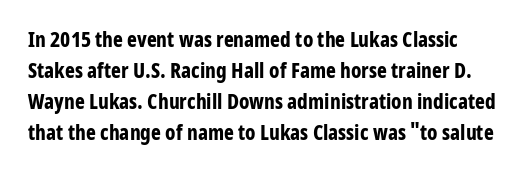
Each row of text sits above clean, open space. Designer's note — italics off, roman on. Letter spacing: default. Honestly, the row spacing looks completely unremarkable. Pretty heavy lettering here — definitely bold.
